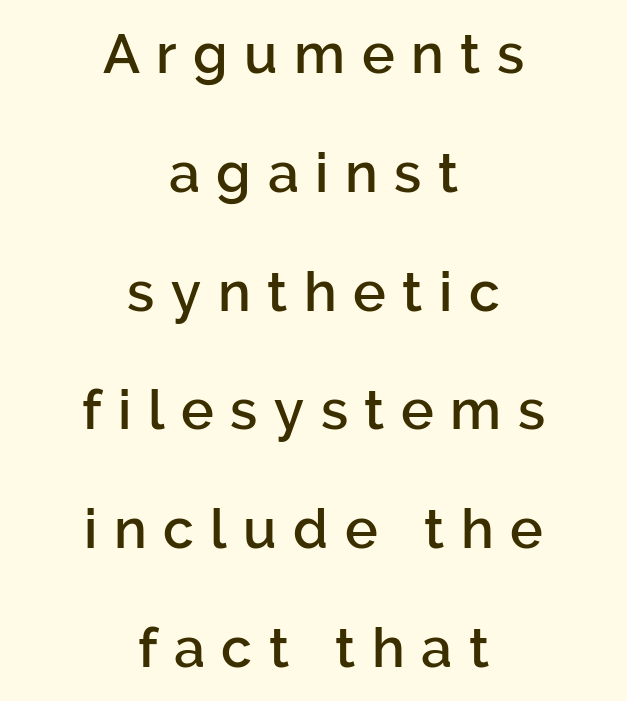
{"serif": "no", "italic": "no", "bold": "semi", "weight": "semibold", "width": "normal", "stroke_contrast": "low", "x_height": "medium", "monospaced": "no", "underline": "no", "align": "center", "line_spacing": "loose", "line_spacing_ratio": 2.16, "letter_spacing": "wide", "letter_spacing_em": 0.3, "glyph_px": 55}
